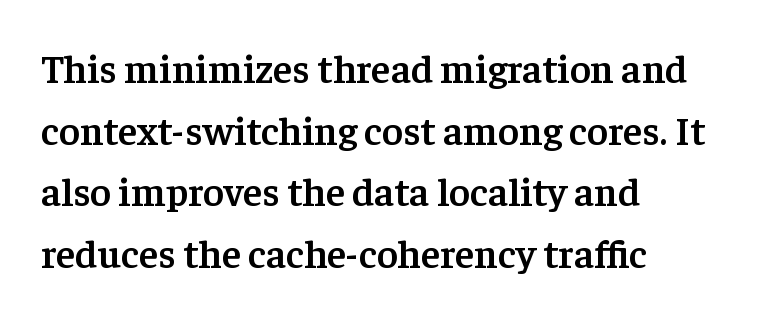
{"serif": "yes", "italic": "no", "bold": "semi", "weight": "semibold", "width": "normal", "stroke_contrast": "low", "x_height": "medium", "monospaced": "no", "underline": "no", "align": "left", "line_spacing": "normal", "line_spacing_ratio": 1.54, "letter_spacing": "normal", "letter_spacing_em": 0.0, "glyph_px": 40}
